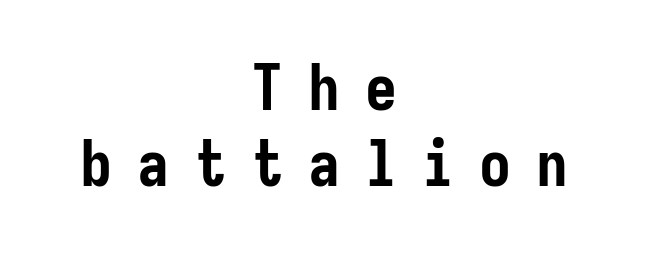
Honestly, the letter spacing is so wide it's the main thing you notice. Every stem runs plumb, perpendicular to the baseline. A student would call this center alignment; a typographer would say set centered. A typesetter would label this face a sans. The foot of each line stays bare and open. Weight: bold.
